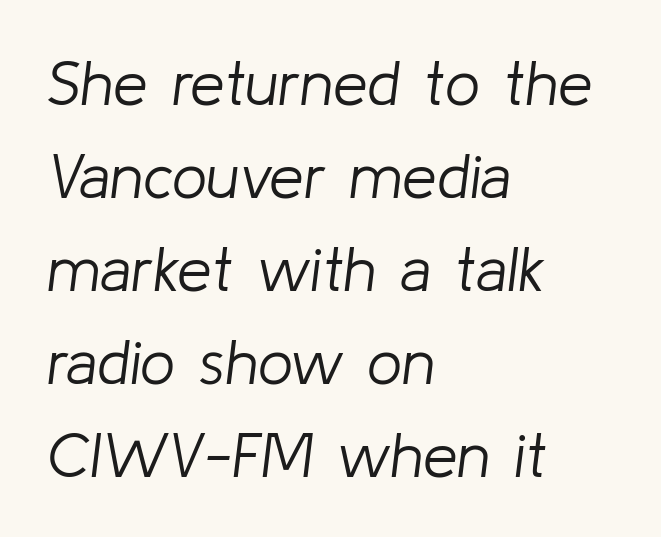
The image shows 62 px light type, italic (leaning right); set left-aligned, normal line spacing (1.5x), normal letter spacing, not underlined; low stroke contrast and a medium x-height.
